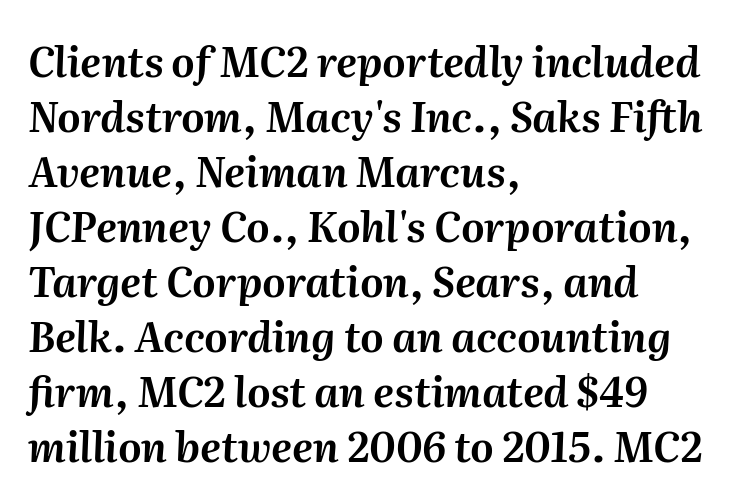
Q: Is the text italic (slanted)? A: Yes, it leans right by about 2 degrees.
Q: Is the text underlined? A: No.
Q: How is the paragraph aligned? A: Left-aligned.
Q: Is the spacing between letters normal or unusually wide? A: Normal.
Q: Is the spacing between lines tight, normal or loose? A: Normal.
Q: Width (condensed, normal, or wide)? A: Normal.
Q: Stroke contrast? A: Medium.
Q: x-height? A: Medium.
Q: Monospaced? A: No.
